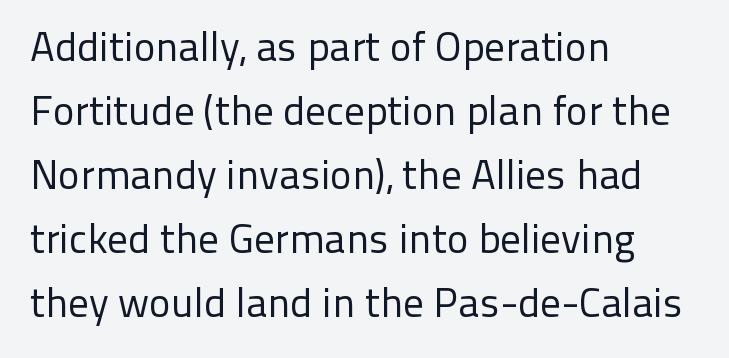
A typesetter would call this leading conventional body-copy spacing. Is the stroke heavy? The answer is a plain regular-or-lighter. Typographically, this falls in the sans-serif category. The passage shown is typed in a proportional face where columns would drift. Alignment: flush left.
